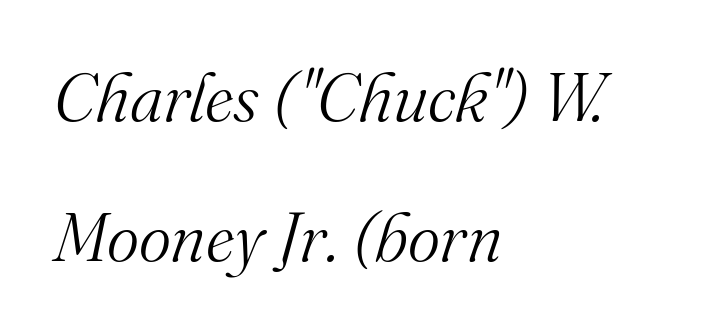
The image shows 69 px light serif type, italic (leaning right); set left-aligned, loose line spacing (2.03x), normal letter spacing, not underlined; medium stroke contrast and a small x-height.
